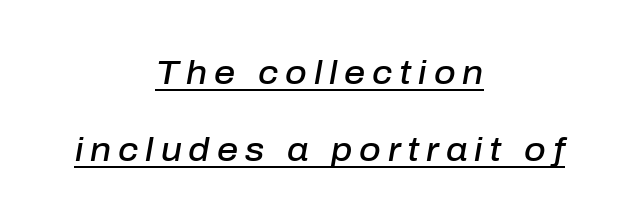
Vertical spacing — loose. Slightly chunky letters — semibold, I'd say, not full bold. The letters advance in unequal steps, a hallmark of proportional type. Each line is balanced around a shared central axis. Inter-character spacing is expanded well beyond the font's built-in metrics.
